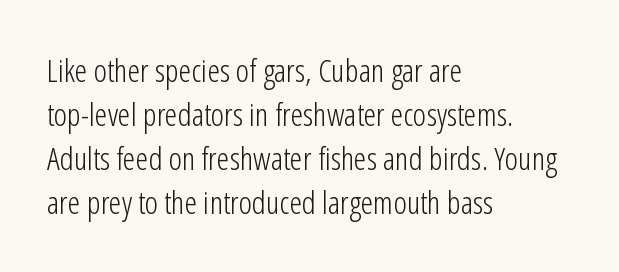
Q: Is the text bold? A: No.
Q: Is the text italic (slanted)? A: No, it is upright.
Q: Is the typeface a serif or a sans-serif typeface? A: Sans-serif.
Q: Is the text underlined? A: No.
Q: How is the paragraph aligned? A: Left-aligned.
Q: Is the spacing between letters normal or unusually wide? A: Normal.
Q: Is the spacing between lines tight, normal or loose? A: Normal.
Q: Width (condensed, normal, or wide)? A: Condensed.
Q: Stroke contrast? A: Low.
Q: x-height? A: Medium.
Q: Monospaced? A: No.
